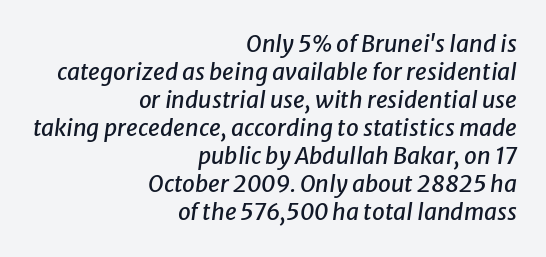
The image shows 23 px text type, italic (leaning right); set right-aligned, line spacing 1.22x, normal letter spacing, not underlined.
